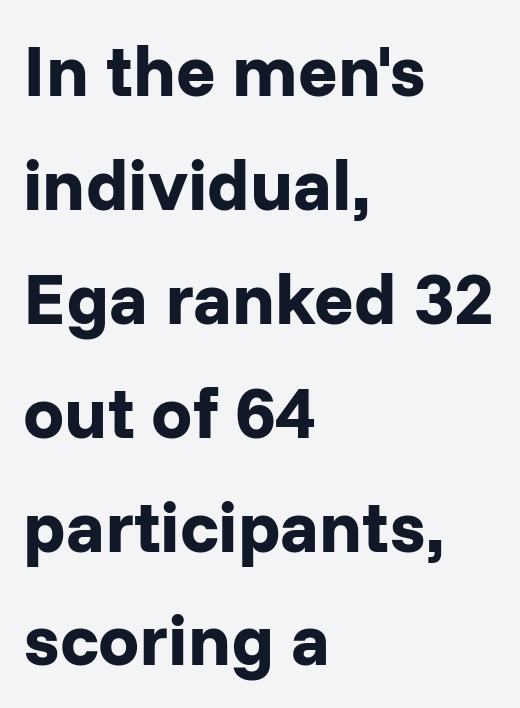
The image shows 73 px bold sans-serif type, upright; set left-aligned, normal line spacing (1.56x), normal letter spacing, not underlined; low stroke contrast and a medium x-height.
